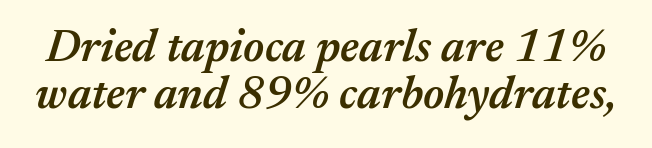
The image shows 46 px semibold type, italic (leaning right); set tight line spacing (1.02x), normal letter spacing, not underlined; medium stroke contrast and a medium x-height.
